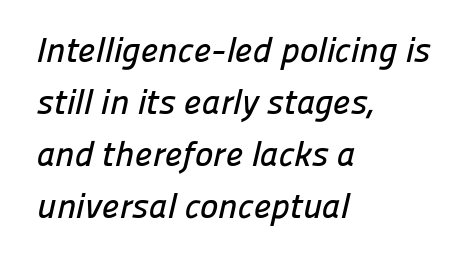
Varying glyph widths throughout — classic text-font behaviour. Casual observation: everything's shoved over to the left. The tracking reads as untouched default to a designer's eye. The space directly below the letters is spotless. Line spacing here is normal.
